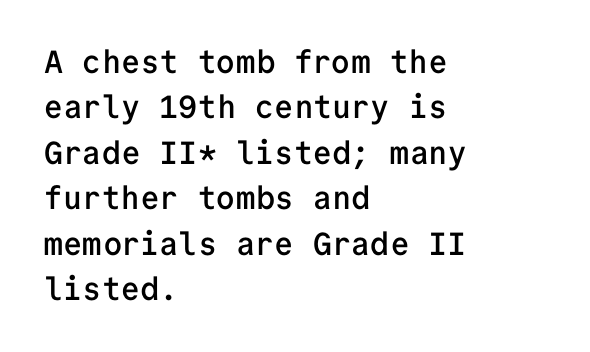
Q: Is the text bold? A: Semi-bold.
Q: Is the text italic (slanted)? A: No, it is upright.
Q: Is the typeface a serif or a sans-serif typeface? A: Sans-serif.
Q: Is the text underlined? A: No.
Q: How is the paragraph aligned? A: Left-aligned.
Q: Is the spacing between letters normal or unusually wide? A: Normal.
Q: Is the spacing between lines tight, normal or loose? A: Normal.
Q: Width (condensed, normal, or wide)? A: Normal.
Q: Stroke contrast? A: Low.
Q: x-height? A: Medium.
Q: Monospaced? A: Yes.
